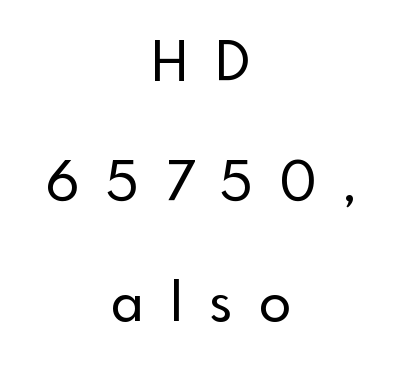
Q: Is the text italic (slanted)? A: No, it is upright.
Q: Is the typeface a serif or a sans-serif typeface? A: Sans-serif.
Q: Is the text underlined? A: No.
Q: How is the paragraph aligned? A: Centered.
Q: Is the spacing between letters normal or unusually wide? A: Unusually wide.
Q: Is the spacing between lines tight, normal or loose? A: Loose.
Q: Width (condensed, normal, or wide)? A: Normal.
Q: x-height? A: Small.
Q: Monospaced? A: No.
